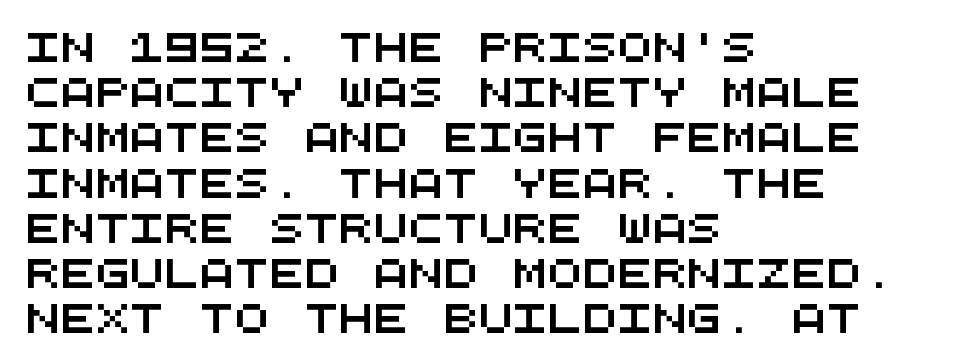
The rows are spaced the way most documents space them. Unlike a traditional serif, this face leaves its strokes unadorned. Here the designer chose a console-style face with uniform glyph widths. The words here are not underlined. This rendering uses left alignment, leaving the right contour irregular. Tracking here is standard; glyphs follow each other at the usual distance.
